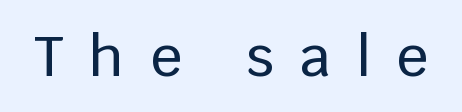
The typography opts for an upright posture over an oblique one. Quick note: underline off. Are there feet on the stems? There aren't — it's a sans. Honestly, the letter spacing is so wide it's the main thing you notice. Each letter keeps its own natural width here, so spacing adapts to shape.
